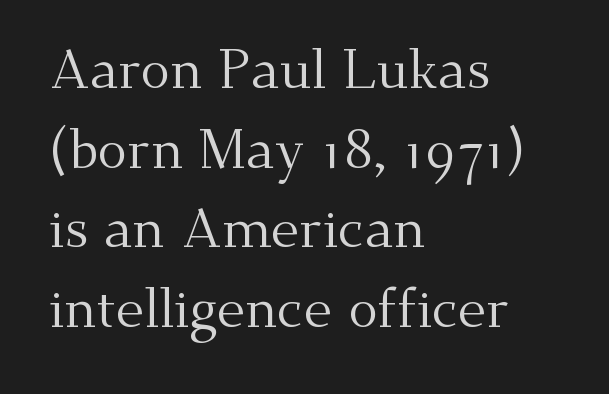
The image shows 55 px regular-weight serif type, upright; set left-aligned, normal line spacing (1.45x), normal letter spacing, not underlined; medium stroke contrast and a small x-height.
